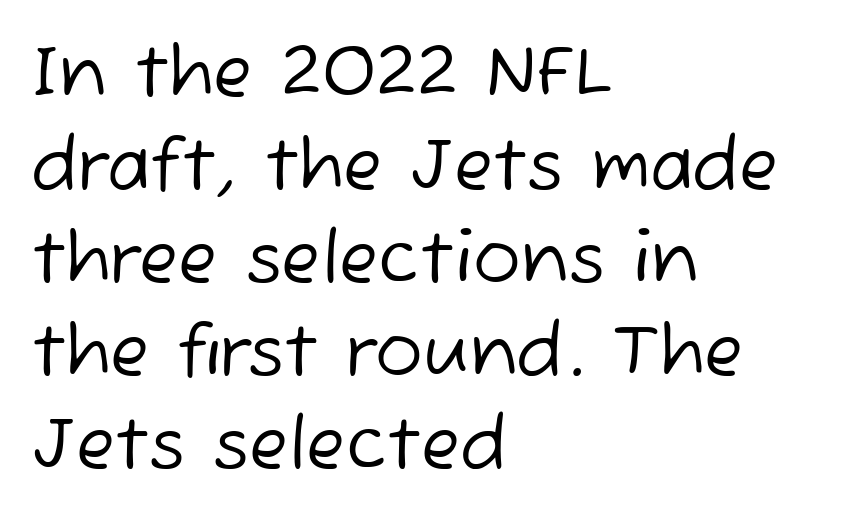
The image shows 71 px regular-weight sans-serif type; set left-aligned, normal line spacing (1.31x), normal letter spacing, not underlined; low stroke contrast and a medium x-height.
